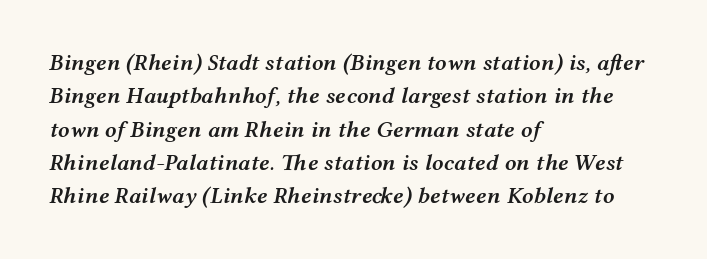
{"italic": "yes", "lean": "right", "slant_degrees": 12, "bold": "semi", "underline": "no", "align": "left", "line_spacing": "normal", "line_spacing_ratio": 1.45, "letter_spacing": "normal", "letter_spacing_em": 0.0, "glyph_px": 23}
